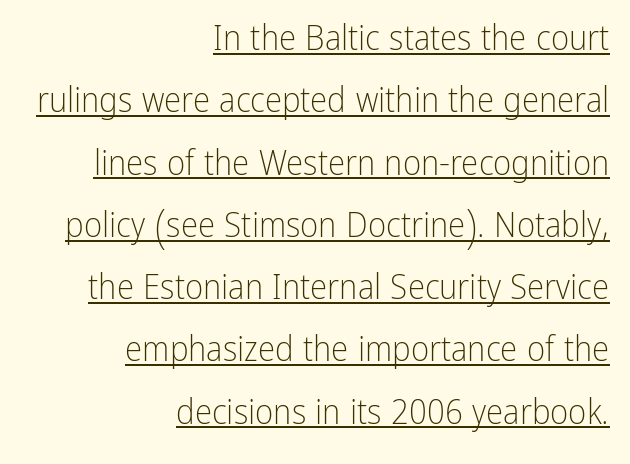
Characters follow at the spacing the type designer built in. No chunkiness to these letters — they're not bold. This sample carries an underscore along the baseline area. Teacher's note: observe the even right margin — that is flush-right alignment. Proportional: the letters do not fall into vertical columns. Grotesque or geometric, the face here clearly has no serifs.
